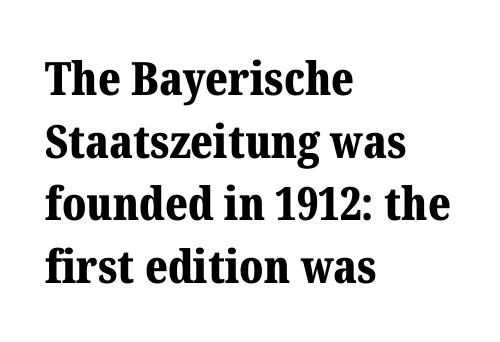
The image shows 46 px bold serif type, upright; set left-aligned, normal line spacing (1.36x), normal letter spacing, not underlined; medium stroke contrast and a medium x-height.
